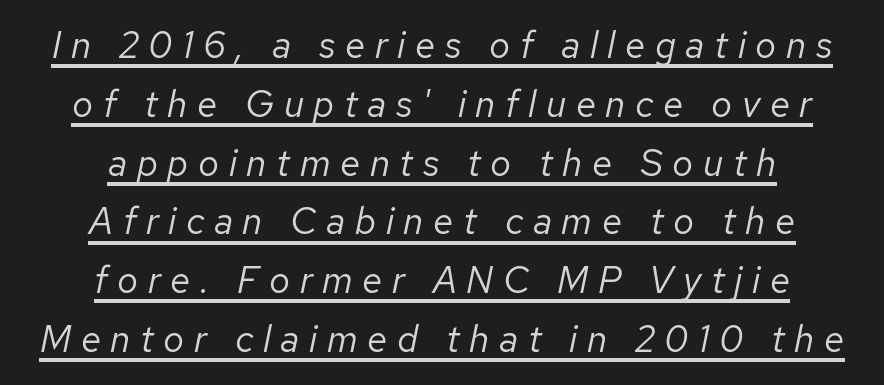
These lines have a slow, spaced-out rhythm from letter to letter. The setting favours the middle, as headings and verse often do. Each new line begins a customary step beneath the previous one. Character widths vary here, with narrow letters taking less room than wide ones. The specimen reads as italic at a glance. Weight class: somewhere from thin through regular.
